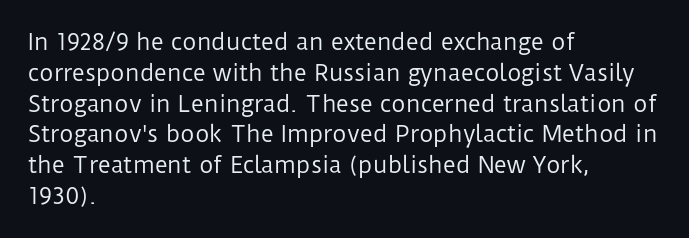
Summary of vertical rhythm: regular, with standard interline spacing. Short note: letters normally spaced. The font's upright variant was chosen for this text. Casual observation: everything's shoved over to the left.
